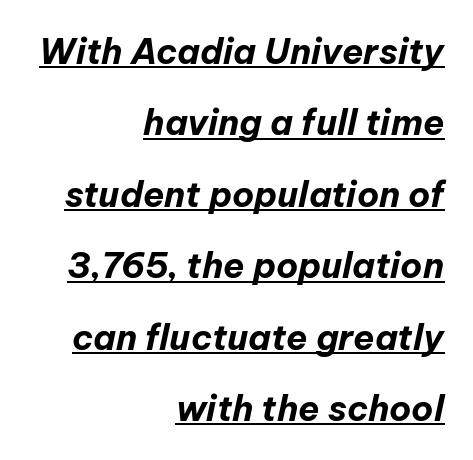
Q: Is the text bold? A: Yes.
Q: Is the text italic (slanted)? A: Yes, it leans right by about 12 degrees.
Q: Is the text underlined? A: Yes.
Q: How is the paragraph aligned? A: Right-aligned.
Q: Is the spacing between letters normal or unusually wide? A: Normal.
Q: Is the spacing between lines tight, normal or loose? A: Loose.
Q: Width (condensed, normal, or wide)? A: Normal.
Q: Stroke contrast? A: Low.
Q: x-height? A: Medium.
Q: Monospaced? A: No.
